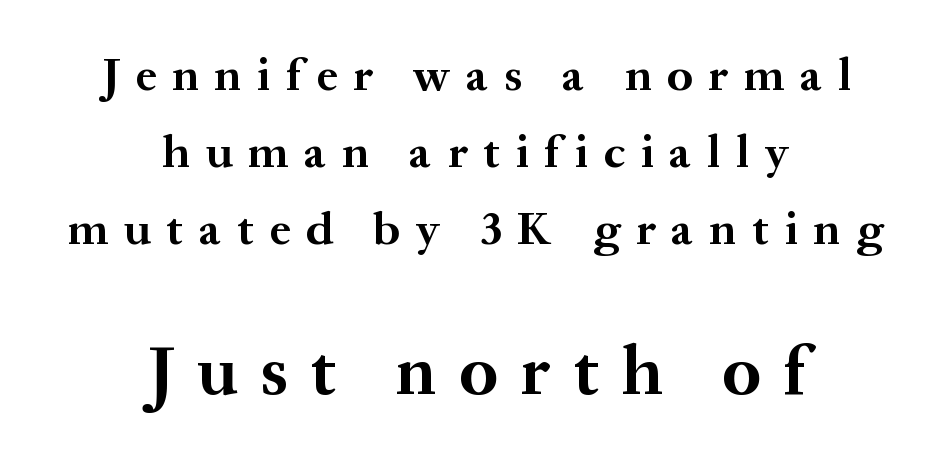
{"serif": "yes", "italic": "no", "bold": "yes", "weight": "bold", "width": "normal", "stroke_contrast": "medium", "x_height": "medium", "monospaced": "no", "underline": "no", "align": "center", "line_spacing": "normal", "line_spacing_ratio": 1.64, "letter_spacing": "wide", "letter_spacing_em": 0.33, "larger_block": "second", "size_ratio": 1.49, "glyph_px": 70}
